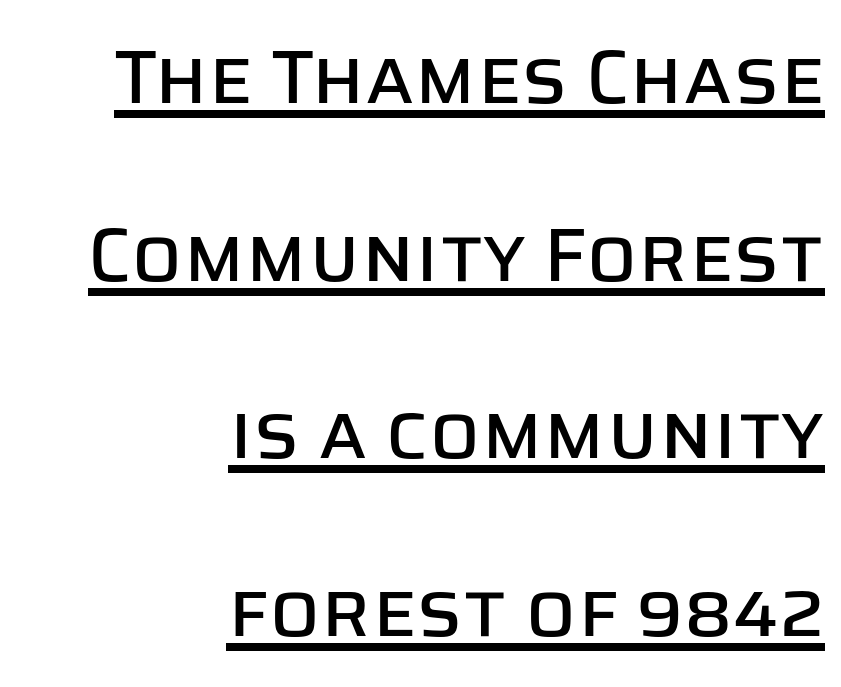
Varying glyph widths throughout — classic text-font behaviour. This sample trades compactness for vertical openness between lines. A student would call this right alignment; a typographer would say flush right, rag left. Spacing between characters is what you'd get straight out of the box. Quick note: not italic, upright.
